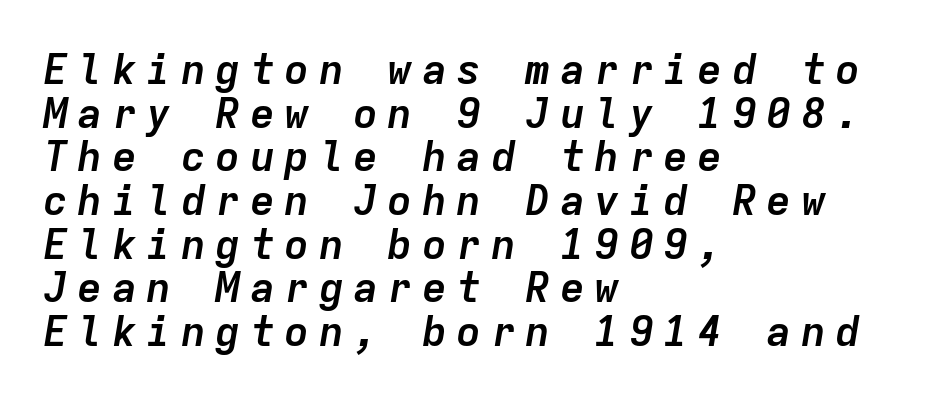
The image shows 42 px semibold type, italic (leaning right), monospaced; set left-aligned, tight line spacing (1.04x), unusually wide letter spacing (+0.22 em), not underlined; low stroke contrast and a medium x-height.
